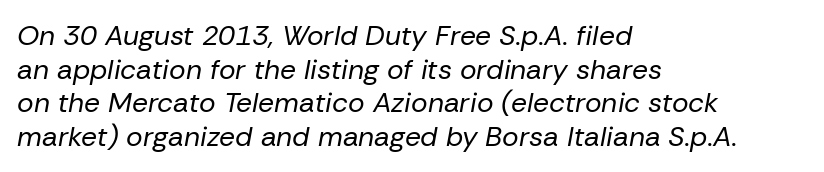
The image shows 28 px regular-weight type, italic (leaning right); set left-aligned, line spacing 1.2x, normal letter spacing, not underlined; low stroke contrast and a medium x-height.
